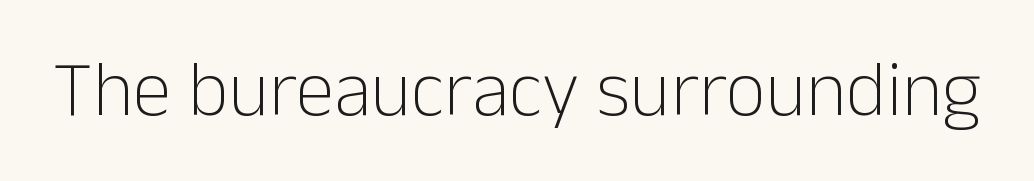
The font family rendered here belongs to the sans-serif group. Every stem runs plumb, perpendicular to the baseline. The letters advance in unequal steps, a hallmark of proportional type. The typeface has the unassuming heft of standard copy or less. Tracking value appears to be zero — textbook default spacing. The zone under the glyphs is completely vacant.
